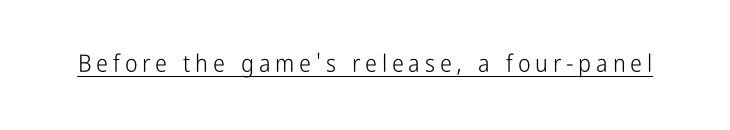
Posture: vertical. You can see a thin bar hugging the bottom of the glyphs. You could only call the tracking loose — the letters float apart. The characters are drawn with everyday or finer stroke widths.
